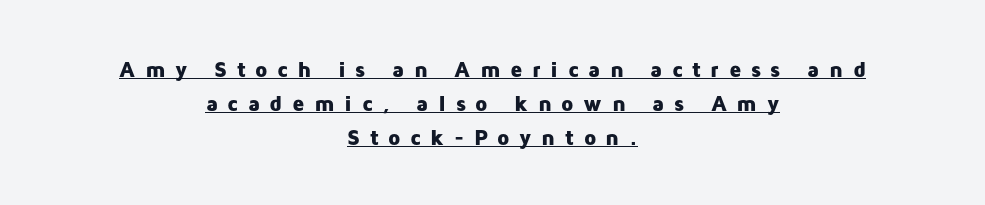
Q: Is the text bold? A: Yes.
Q: Is the text italic (slanted)? A: No, it is upright.
Q: Is the text underlined? A: Yes.
Q: How is the paragraph aligned? A: Centered.
Q: Is the spacing between letters normal or unusually wide? A: Unusually wide.
Q: Is the spacing between lines tight, normal or loose? A: Normal.
